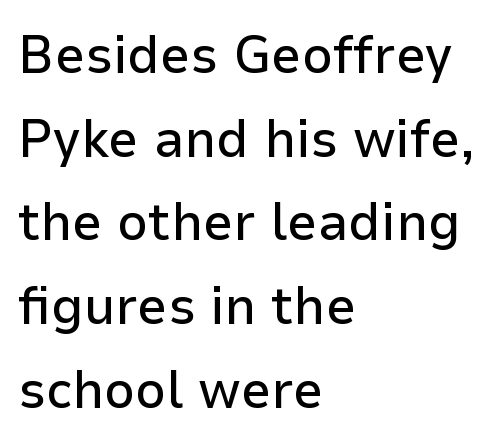
The image shows 54 px sans-serif type, upright; set left-aligned, normal line spacing (1.55x), normal letter spacing, not underlined; low stroke contrast and a medium x-height.
